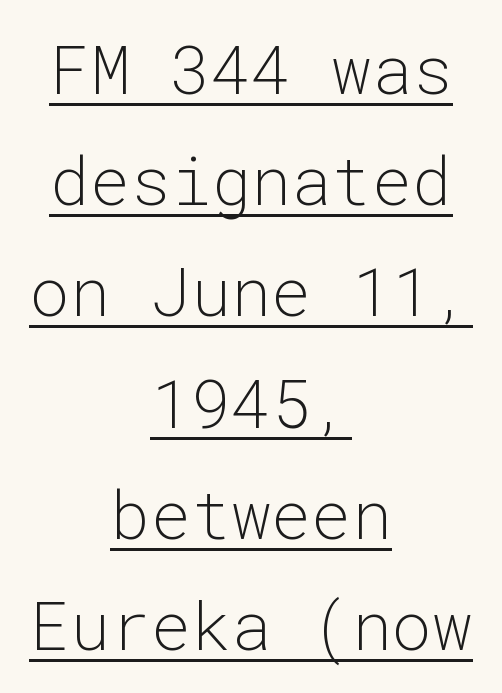
Q: Is the text bold? A: No.
Q: Is the text italic (slanted)? A: No, it is upright.
Q: Is the typeface a serif or a sans-serif typeface? A: Sans-serif.
Q: Is the text underlined? A: Yes.
Q: How is the paragraph aligned? A: Centered.
Q: Is the spacing between letters normal or unusually wide? A: Normal.
Q: Is the spacing between lines tight, normal or loose? A: Normal.
Q: Width (condensed, normal, or wide)? A: Normal.
Q: Stroke contrast? A: Low.
Q: x-height? A: Medium.
Q: Monospaced? A: Yes.
